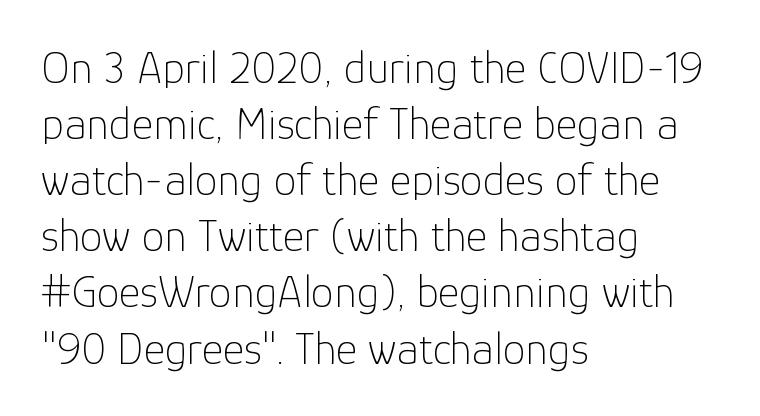
The image shows 46 px thin sans-serif type, upright; set left-aligned, line spacing 1.22x, normal letter spacing, not underlined; low stroke contrast and a medium x-height.
